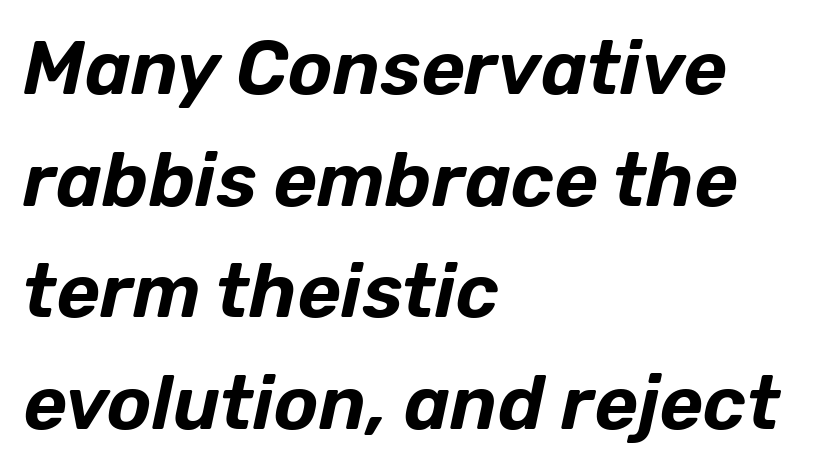
The image shows 75 px text type, italic (leaning right); set left-aligned, normal line spacing (1.49x), normal letter spacing, not underlined; low stroke contrast and a medium x-height.
